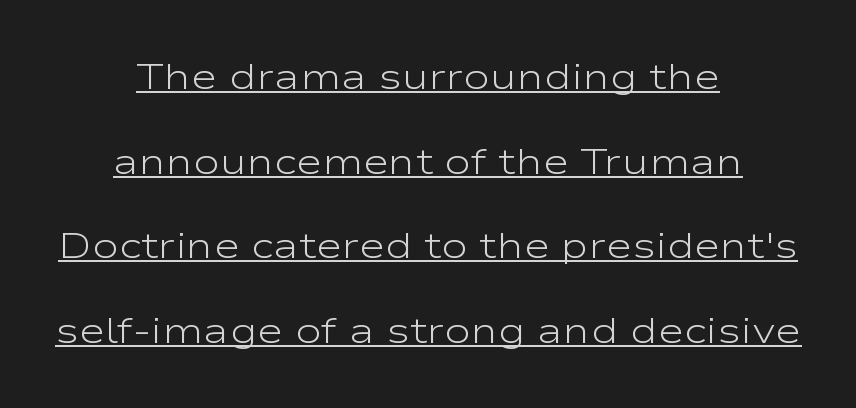
The image shows 36 px light, wide sans-serif type, upright; set centered, loose line spacing (2.35x), normal letter spacing, underlined; low stroke contrast and a medium x-height.
